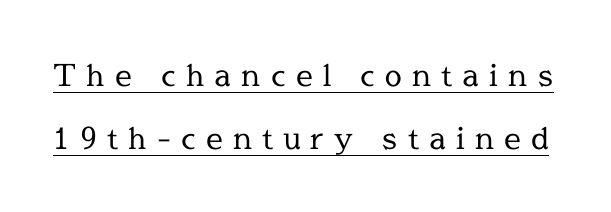
The image shows 30 px regular-weight serif type, upright; set loose line spacing (2.09x), unusually wide letter spacing (+0.34 em), underlined; a medium x-height.
